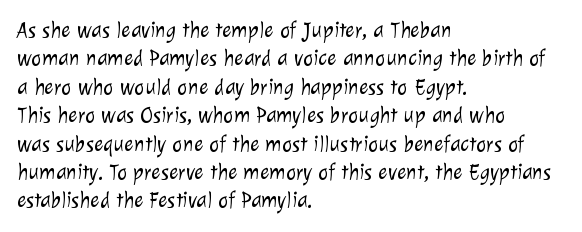
{"bold": "no", "underline": "no", "align": "left", "line_spacing": "normal", "line_spacing_ratio": 1.29, "letter_spacing": "normal", "letter_spacing_em": 0.0, "glyph_px": 22}
